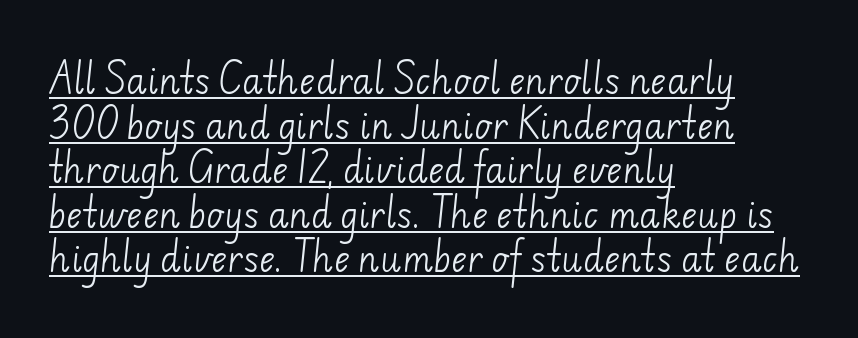
Q: Is the text bold? A: No.
Q: Is the typeface a serif or a sans-serif typeface? A: Sans-serif.
Q: Is the text underlined? A: Yes.
Q: How is the paragraph aligned? A: Left-aligned.
Q: Is the spacing between letters normal or unusually wide? A: Normal.
Q: Is the spacing between lines tight, normal or loose? A: Normal.
Q: Width (condensed, normal, or wide)? A: Normal.
Q: Stroke contrast? A: Low.
Q: x-height? A: Small.
Q: Monospaced? A: No.
